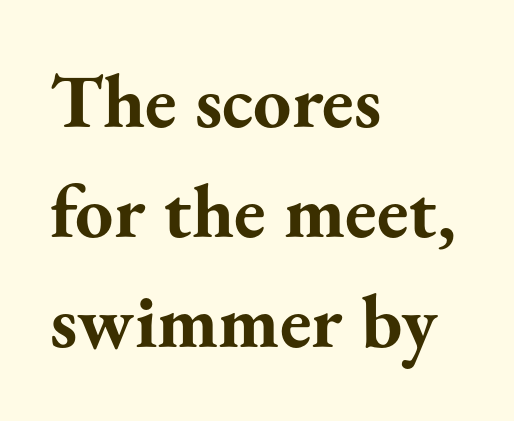
The image shows 76 px bold serif type, upright; set left-aligned, normal line spacing (1.45x), normal letter spacing, not underlined; medium stroke contrast and a small x-height.
